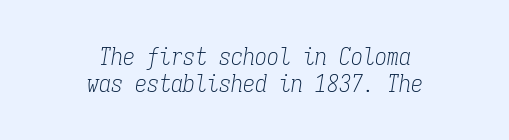
Q: Is the text bold? A: No.
Q: Is the text italic (slanted)? A: Yes, it leans right by about 9 degrees.
Q: Is the text underlined? A: No.
Q: How is the paragraph aligned? A: Centered.
Q: Is the spacing between letters normal or unusually wide? A: Normal.
Q: Is the spacing between lines tight, normal or loose? A: Tight.
